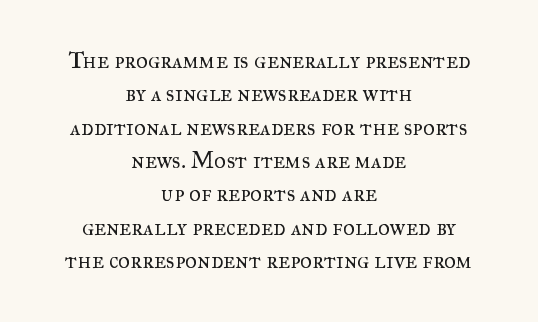
The image shows 23 px text type, upright; set centered, normal line spacing (1.45x), normal letter spacing, not underlined.
